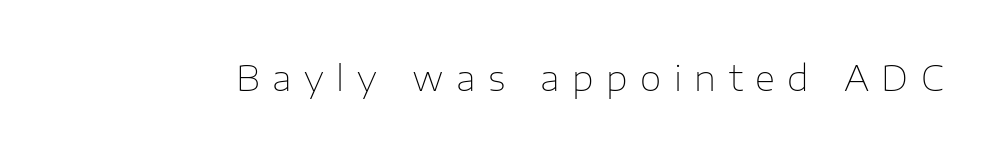
Q: Is the text bold? A: No.
Q: Is the text italic (slanted)? A: No, it is upright.
Q: Is the typeface a serif or a sans-serif typeface? A: Sans-serif.
Q: Is the text underlined? A: No.
Q: Is the spacing between letters normal or unusually wide? A: Unusually wide.
Q: Width (condensed, normal, or wide)? A: Normal.
Q: Stroke contrast? A: Low.
Q: x-height? A: Medium.
Q: Monospaced? A: No.
